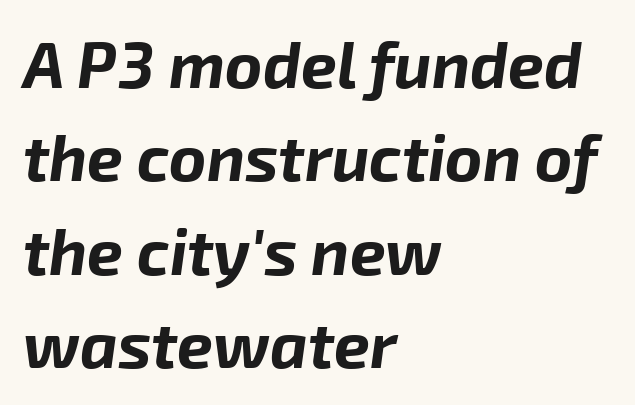
The image shows 64 px bold type, italic (leaning right); set left-aligned, normal line spacing (1.46x), normal letter spacing, not underlined; low stroke contrast and a medium x-height.
